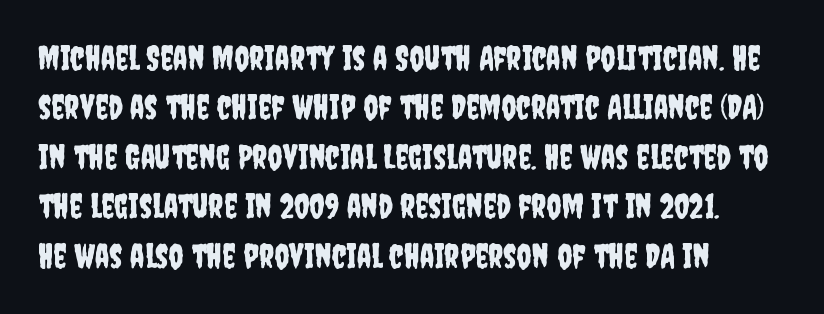
Q: Is the text italic (slanted)? A: No, it is upright.
Q: Is the typeface a serif or a sans-serif typeface? A: Sans-serif.
Q: Is the text underlined? A: No.
Q: How is the paragraph aligned? A: Left-aligned.
Q: Is the spacing between letters normal or unusually wide? A: Normal.
Q: Is the spacing between lines tight, normal or loose? A: Normal.
Q: Width (condensed, normal, or wide)? A: Condensed.
Q: Stroke contrast? A: Low.
Q: x-height? A: Large.
Q: Monospaced? A: No.
